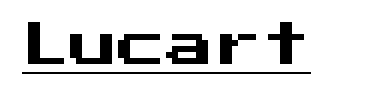
Is there any slant? The stems are plumb. This rendering employs a face without finishing strokes, i.e., a sans-serif. The rendering uses the underline text-decoration. Words appear dense and cohesive because spacing is normal. Is this a fixed-width face? Yes — each glyph sits in an identical cell.
